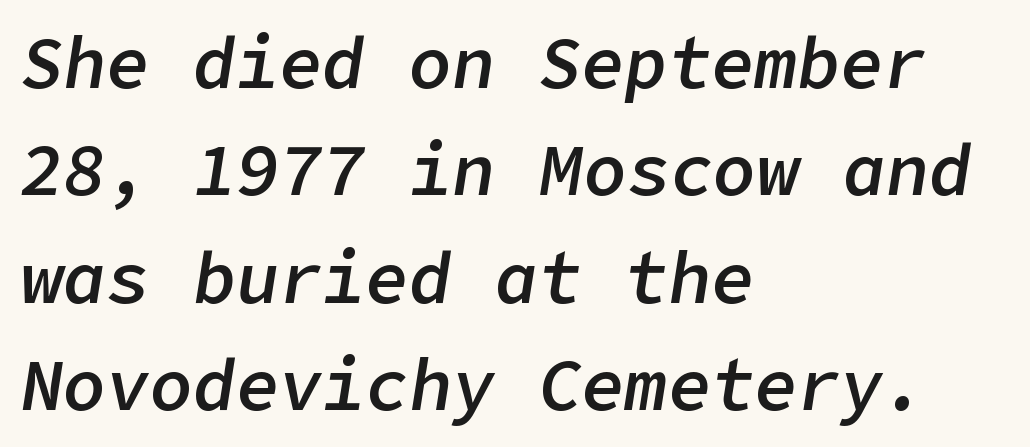
Q: Is the text bold? A: Semi-bold.
Q: Is the text italic (slanted)? A: Yes, it leans right by about 9 degrees.
Q: Is the text underlined? A: No.
Q: How is the paragraph aligned? A: Left-aligned.
Q: Is the spacing between letters normal or unusually wide? A: Normal.
Q: Is the spacing between lines tight, normal or loose? A: Normal.
Q: Width (condensed, normal, or wide)? A: Normal.
Q: Stroke contrast? A: Low.
Q: x-height? A: Medium.
